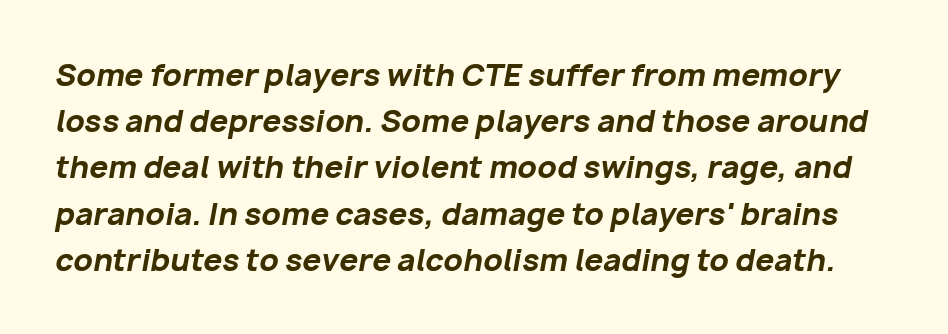
The image shows 30 px bold type, italic (leaning right); set normal line spacing (1.54x), normal letter spacing, not underlined; low stroke contrast and a medium x-height.
